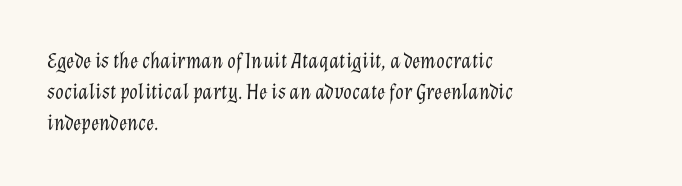
{"italic": "yes", "lean": "right", "slant_degrees": 12, "bold": "no", "underline": "no", "align": "left", "line_spacing": "normal", "line_spacing_ratio": 1.42, "letter_spacing": "normal", "letter_spacing_em": 0.0, "glyph_px": 22}
